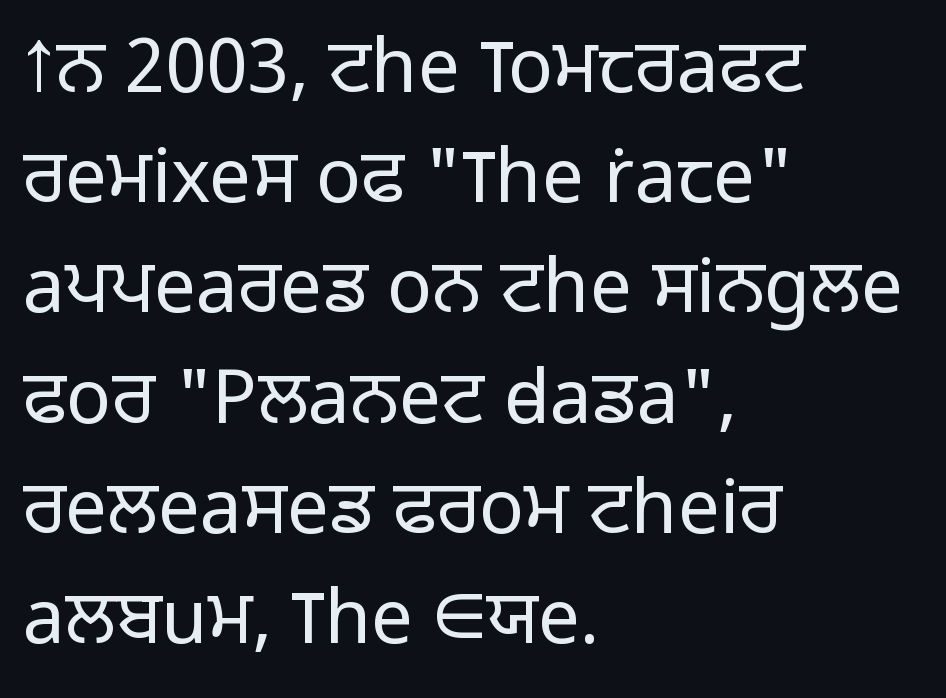
The image shows 75 px light sans-serif type, upright; set left-aligned, normal line spacing (1.47x), normal letter spacing, not underlined; low stroke contrast and a medium x-height.
